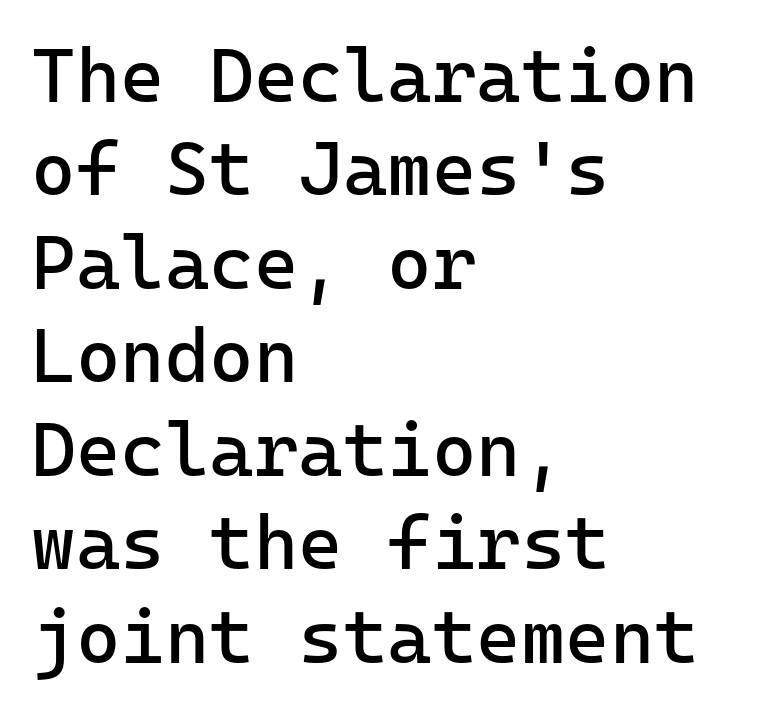
{"serif": "no", "italic": "no", "bold": "no", "weight": "regular", "width": "normal", "stroke_contrast": "low", "x_height": "medium", "monospaced": "yes", "underline": "no", "align": "left", "line_spacing_ratio": 1.23, "letter_spacing": "normal", "letter_spacing_em": 0.0, "glyph_px": 76}
